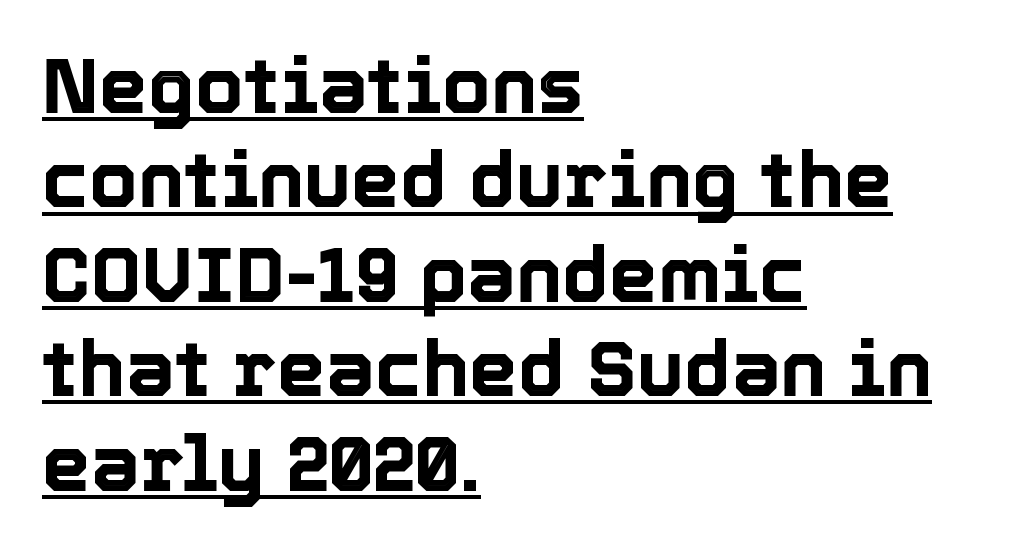
Q: Is the text italic (slanted)? A: No, it is upright.
Q: Is the text underlined? A: Yes.
Q: How is the paragraph aligned? A: Left-aligned.
Q: Is the spacing between letters normal or unusually wide? A: Normal.
Q: Width (condensed, normal, or wide)? A: Normal.
Q: x-height? A: Medium.
Q: Monospaced? A: No.
